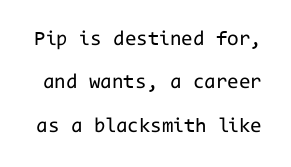
Letters have the restrained weight of plain body copy at most. Posture: vertical. Widely set lines give the paragraph a tall, airy silhouette. Letters rest on an invisible, unmarked baseline.
